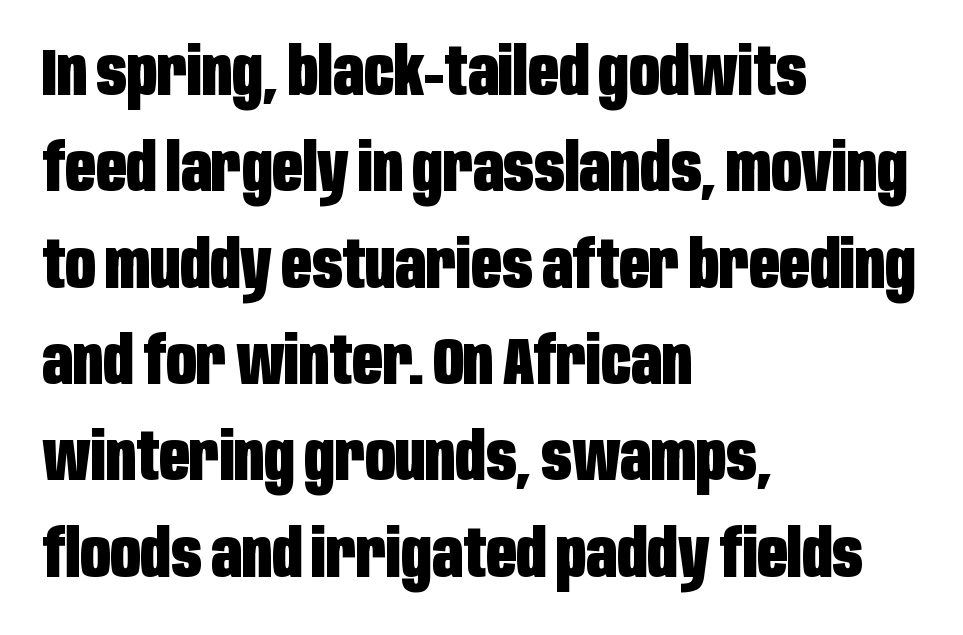
You could not count columns in this text — the font is proportionally spaced. Horizontally, the lines are justified to the leading edge only. Quick note: underline off. Notice how thick the strokes are: this is what a full bold looks like.
